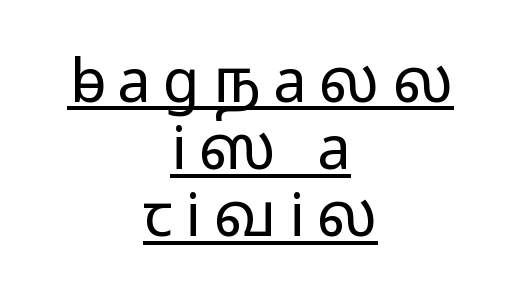
Nope, no serifs anywhere on these letters. Does extra space separate the letters? Yes, quite a lot of it. The letters advance in unequal steps, a hallmark of proportional type. Is this a heavy cut? Hardly; it is regular or lighter.
